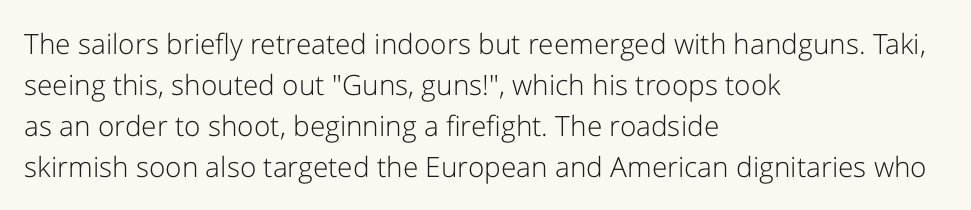
Q: Is the text bold? A: No.
Q: Is the text italic (slanted)? A: No, it is upright.
Q: Is the typeface a serif or a sans-serif typeface? A: Sans-serif.
Q: Is the text underlined? A: No.
Q: How is the paragraph aligned? A: Left-aligned.
Q: Is the spacing between letters normal or unusually wide? A: Normal.
Q: Is the spacing between lines tight, normal or loose? A: Normal.
Q: Width (condensed, normal, or wide)? A: Normal.
Q: Stroke contrast? A: Low.
Q: x-height? A: Medium.
Q: Monospaced? A: No.
